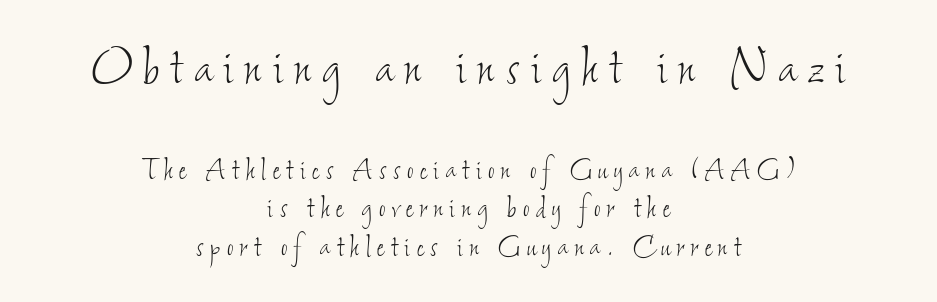
The image shows 62 px thin, condensed type; set centered, tight line spacing (1.1x), not underlined; the first (top) block is 1.77x larger; low stroke contrast and a small x-height.
